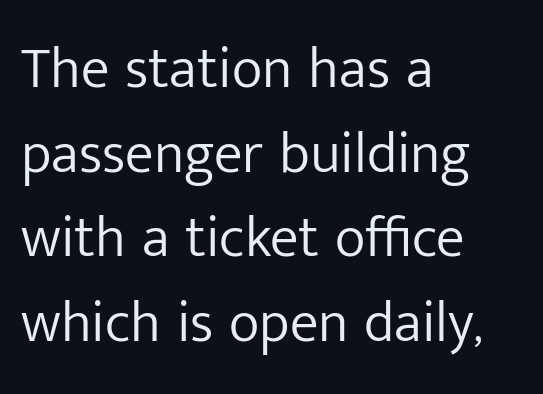
These lines stack with their left ends in a neat column. The line texture is even and compact thanks to regular tracking. You can tell from the bare stems that sans-serif type was used. The vertical gap from one line to the next is medium.
